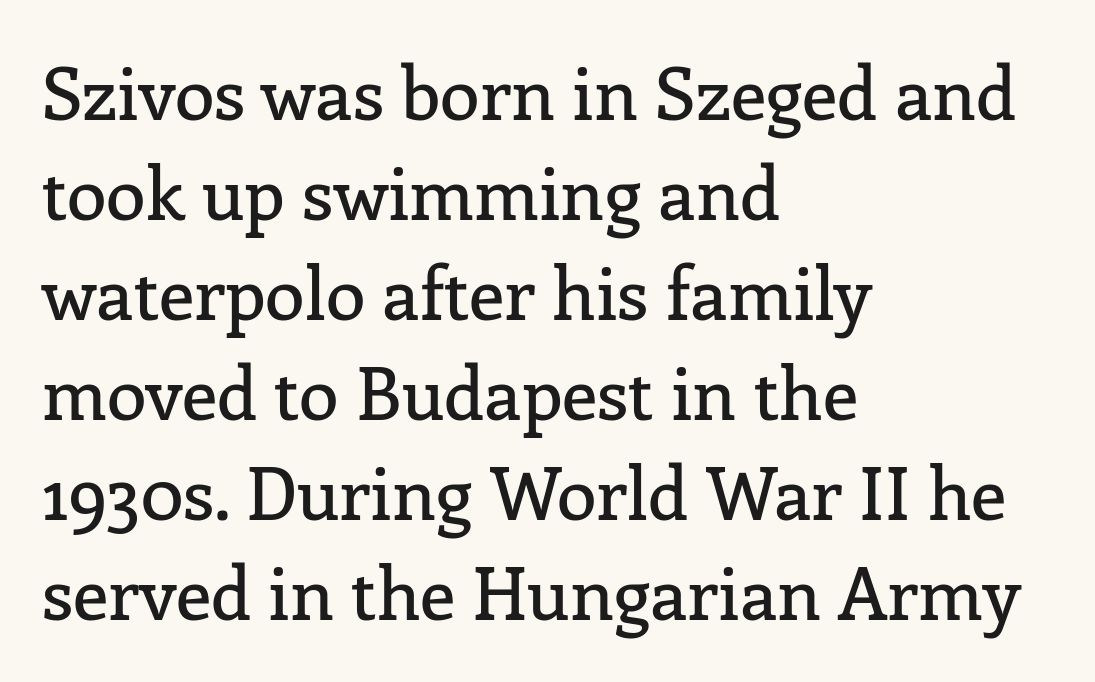
Q: Is the text italic (slanted)? A: No, it is upright.
Q: Is the typeface a serif or a sans-serif typeface? A: Serif.
Q: Is the text underlined? A: No.
Q: How is the paragraph aligned? A: Left-aligned.
Q: Is the spacing between letters normal or unusually wide? A: Normal.
Q: Is the spacing between lines tight, normal or loose? A: Normal.
Q: Width (condensed, normal, or wide)? A: Normal.
Q: Stroke contrast? A: Low.
Q: x-height? A: Medium.
Q: Monospaced? A: No.
